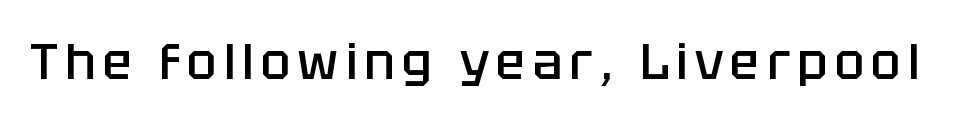
Characters remain perfectly vertical along every line. Character widths vary here, with narrow letters taking less room than wide ones. Has an underline been added? It has not. Heft: intermediate — a semibold.
